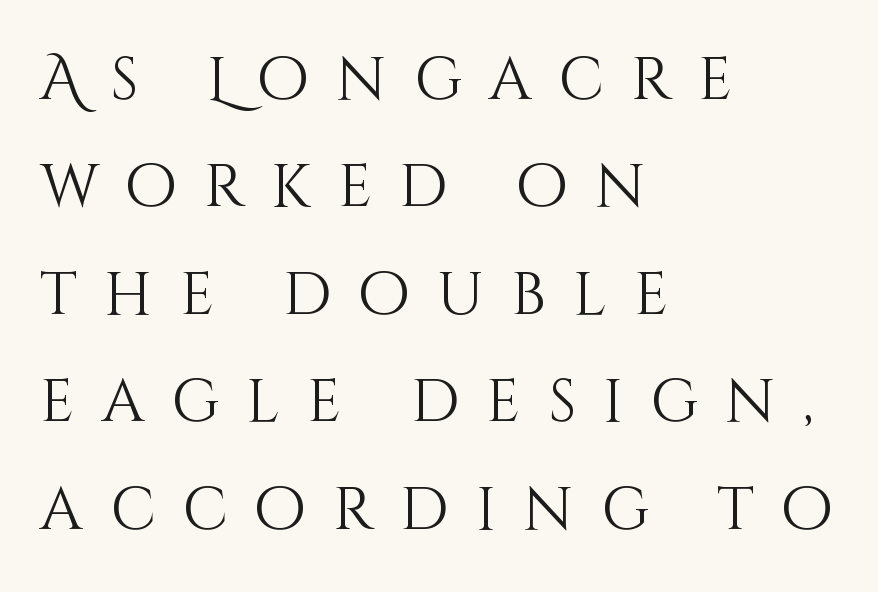
{"italic": "no", "bold": "no", "weight": "light", "width": "normal", "stroke_contrast": "medium", "x_height": "large", "monospaced": "no", "underline": "no", "align": "left", "line_spacing_ratio": 1.79, "letter_spacing": "wide", "letter_spacing_em": 0.45, "glyph_px": 60}
